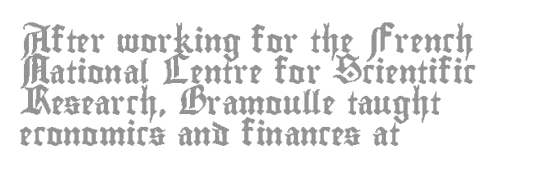
The designer left line spacing at the default. Glance below the letters and you will spot only blank space. The letters sit at their default tracking, neither squeezed nor spread. If you drew a line through each stem, it would be perfectly vertical. The compositor pushed each line to the left boundary.
